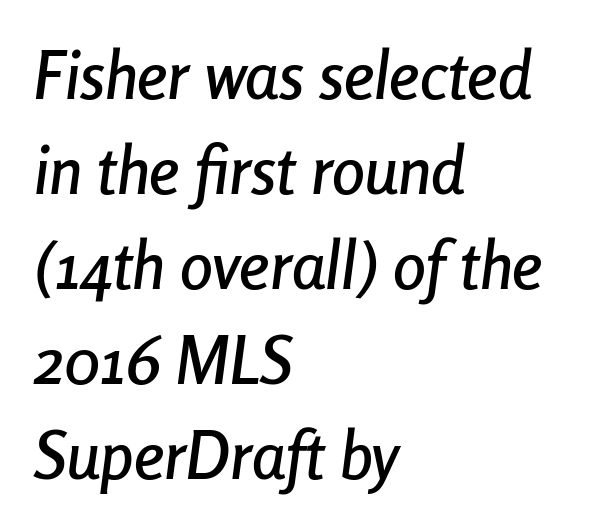
Q: Is the text italic (slanted)? A: Yes, it leans right by about 8 degrees.
Q: Is the text underlined? A: No.
Q: How is the paragraph aligned? A: Left-aligned.
Q: Is the spacing between letters normal or unusually wide? A: Normal.
Q: Is the spacing between lines tight, normal or loose? A: Normal.
Q: Width (condensed, normal, or wide)? A: Condensed.
Q: Stroke contrast? A: Low.
Q: x-height? A: Medium.
Q: Monospaced? A: No.
